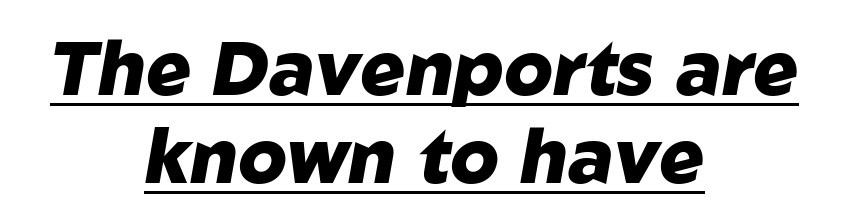
Every word sits above its own underline. The typography opts for an oblique posture over an upright one. The letters advance in unequal steps, a hallmark of proportional type. Chunky letters — that's bold for sure. The rag falls on both sides of this text block equally. Nothing unusual about the tracking: characters are spaced as the font intends.
